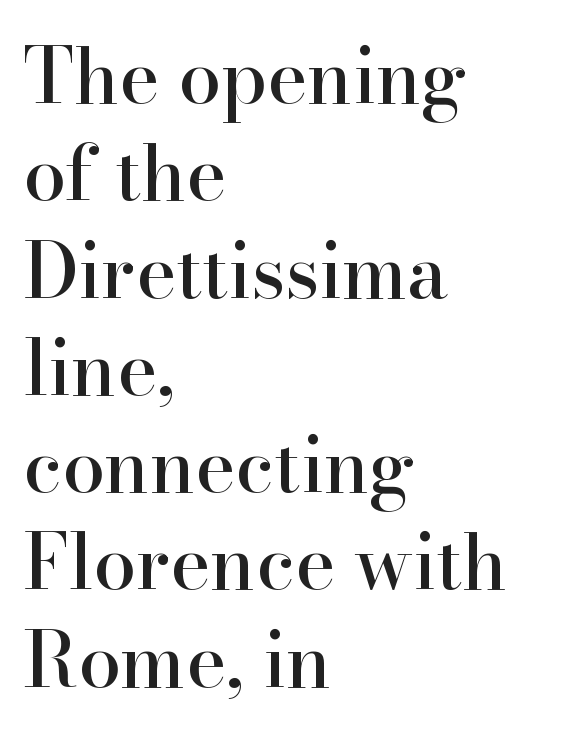
{"serif": "yes", "italic": "no", "width": "normal", "stroke_contrast": "high", "x_height": "small", "monospaced": "no", "underline": "no", "align": "left", "line_spacing": "normal", "line_spacing_ratio": 1.28, "letter_spacing": "normal", "letter_spacing_em": 0.0, "glyph_px": 76}
